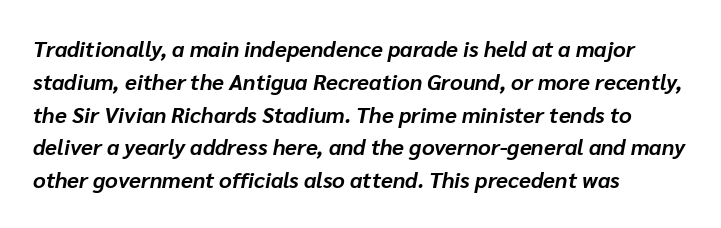
Q: Is the text bold? A: Yes.
Q: Is the text italic (slanted)? A: Yes, it leans right by about 10 degrees.
Q: Is the text underlined? A: No.
Q: How is the paragraph aligned? A: Left-aligned.
Q: Is the spacing between letters normal or unusually wide? A: Normal.
Q: Is the spacing between lines tight, normal or loose? A: Normal.
